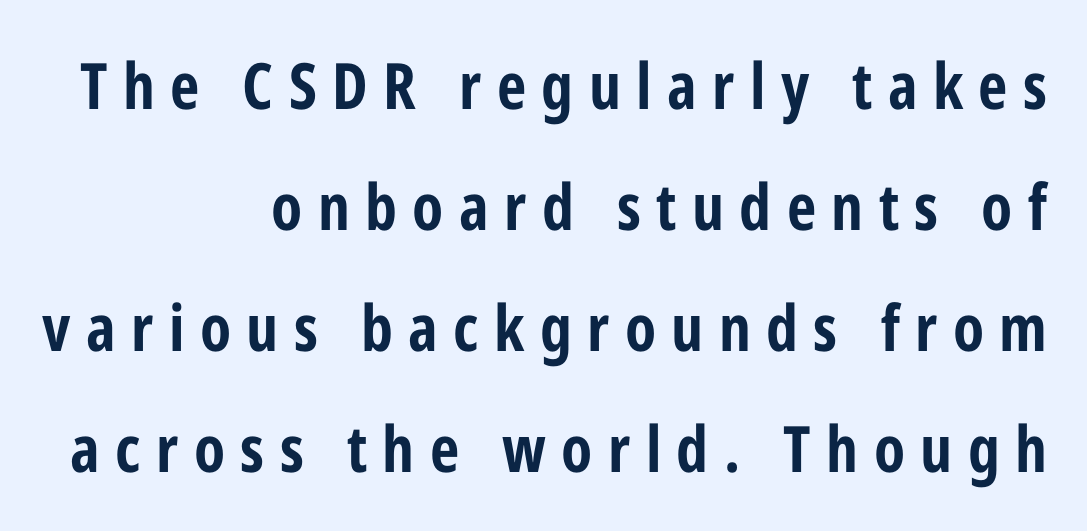
{"serif": "no", "italic": "no", "bold": "yes", "weight": "bold", "width": "condensed", "stroke_contrast": "low", "x_height": "medium", "monospaced": "no", "underline": "no", "align": "right", "line_spacing_ratio": 1.89, "letter_spacing": "wide", "letter_spacing_em": 0.24, "glyph_px": 64}
